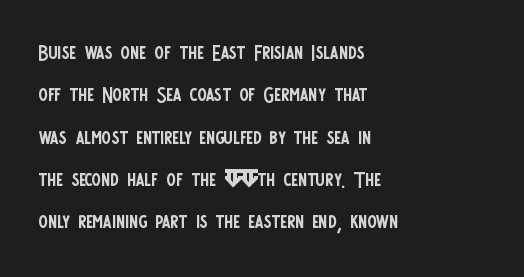
Descender tails drop into unmarked territory. A typesetter would call this zero additional tracking. Regular leading. Casual observation: everything's shoved over to the left. The strokes are not fattened; the text isn't bold. Characters remain perfectly vertical along every line.
